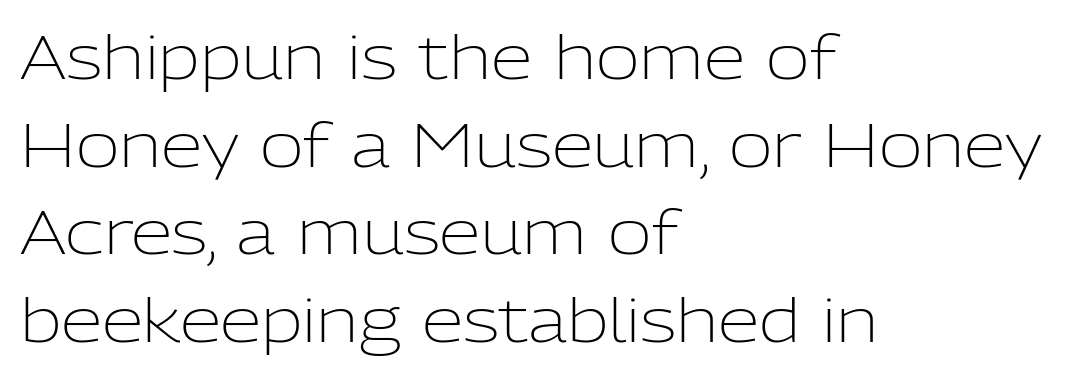
{"serif": "no", "italic": "no", "bold": "no", "weight": "light", "width": "normal", "stroke_contrast": "low", "x_height": "medium", "monospaced": "no", "underline": "no", "align": "left", "line_spacing": "normal", "line_spacing_ratio": 1.46, "letter_spacing": "normal", "letter_spacing_em": 0.0, "glyph_px": 60}
